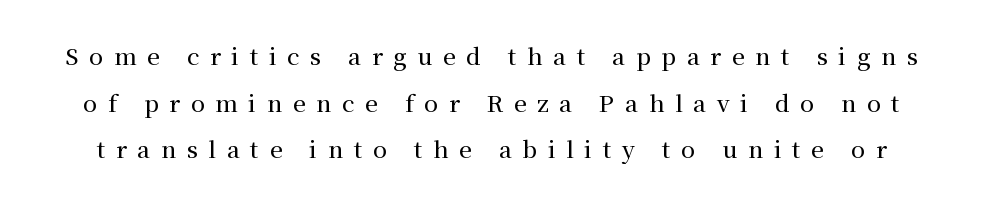
The image shows 23 px text type, upright; set loose line spacing (2.03x), unusually wide letter spacing (+0.46 em), not underlined.
